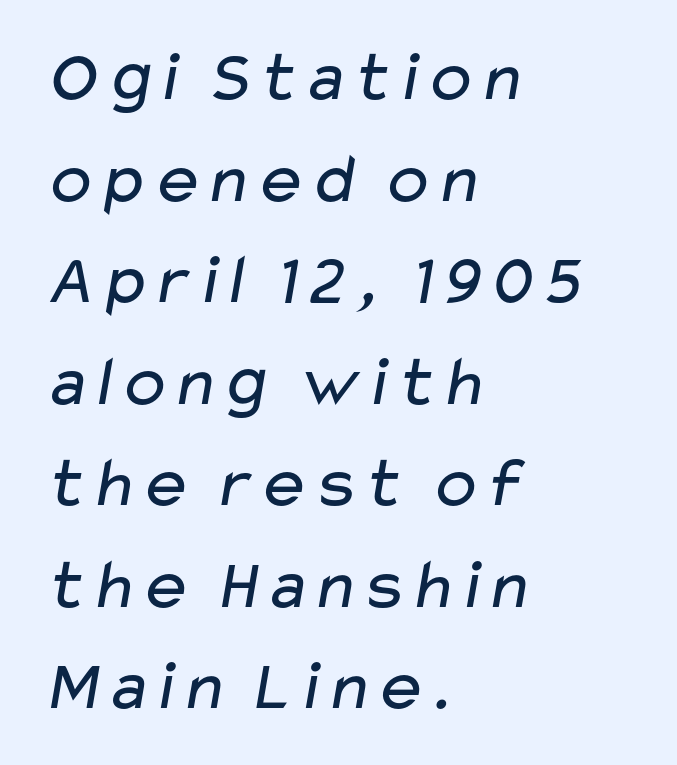
{"serif": "no", "bold": "no", "weight": "regular", "width": "wide", "stroke_contrast": "low", "x_height": "medium", "monospaced": "no", "underline": "no", "align": "left", "line_spacing": "normal", "line_spacing_ratio": 1.41, "letter_spacing": "normal", "letter_spacing_em": 0.0, "glyph_px": 72}
